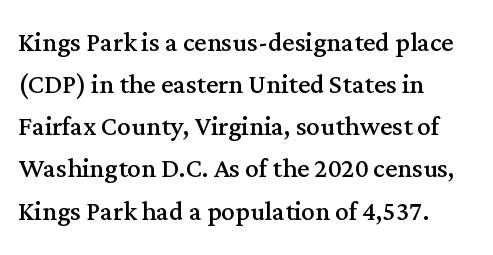
{"serif": "yes", "italic": "no", "bold": "no", "weight": "regular", "width": "normal", "stroke_contrast": "medium", "x_height": "medium", "monospaced": "no", "underline": "no", "align": "left", "line_spacing_ratio": 1.24, "letter_spacing": "normal", "letter_spacing_em": 0.0, "glyph_px": 34}
